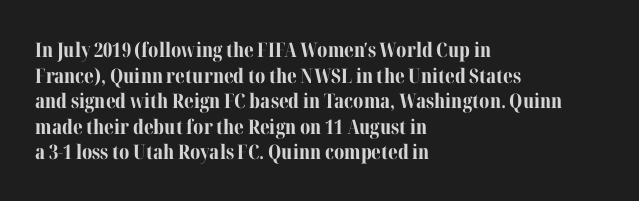
The letters stand straight up with perfectly vertical stems. The space directly below the letters is spotless. Letter spacing: default. Bold? Absolutely — the strokes are thick and heavy. The leading is moderate, giving the passage an even texture. The lines in this sample share a left origin and differ only in where they stop.
